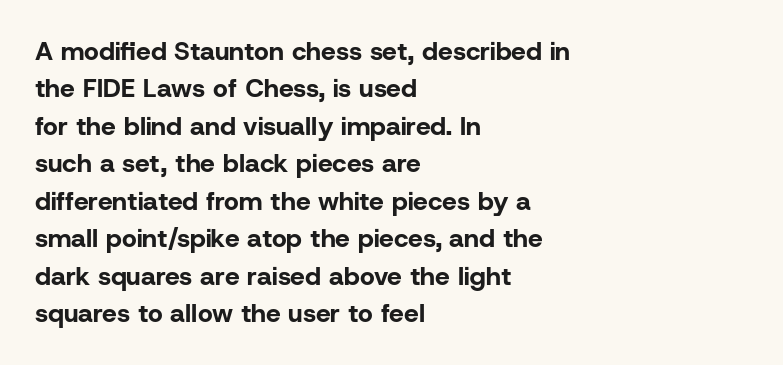
{"italic": "no", "bold": "yes", "underline": "no", "align": "left", "line_spacing": "normal", "line_spacing_ratio": 1.44, "letter_spacing": "normal", "letter_spacing_em": 0.0, "glyph_px": 26}
